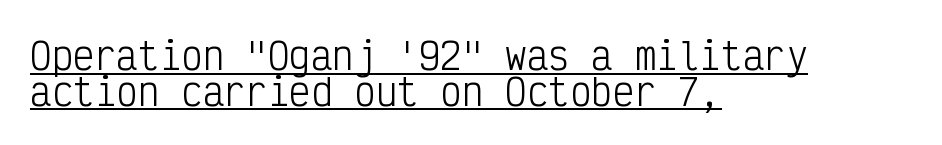
These lines are rendered in a fixed-pitch font. The strokes carry an ordinary text weight at most. Teacher's note: observe the even left margin — that is flush-left alignment. These lines huddle together more closely than default settings would place them. Unlike italic type, these characters show no tilt at all.
